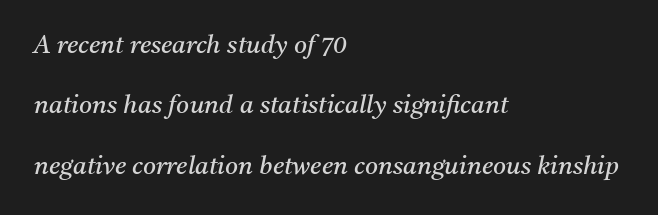
Visually the block forms a straight wall on the left and a jagged coastline on the right. The passage shown is not bold in any degree. The letters are slanted; this is an italic face. No word sits above an underline.
